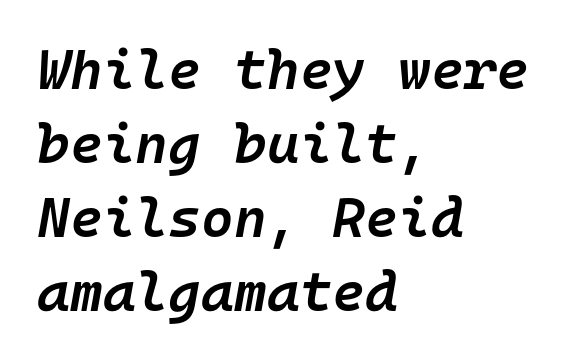
Q: Is the text bold? A: Semi-bold.
Q: Is the text italic (slanted)? A: Yes, it leans right by about 10 degrees.
Q: Is the text underlined? A: No.
Q: How is the paragraph aligned? A: Left-aligned.
Q: Is the spacing between letters normal or unusually wide? A: Normal.
Q: Is the spacing between lines tight, normal or loose? A: Normal.
Q: Width (condensed, normal, or wide)? A: Normal.
Q: Stroke contrast? A: Low.
Q: x-height? A: Medium.
Q: Monospaced? A: Yes.
